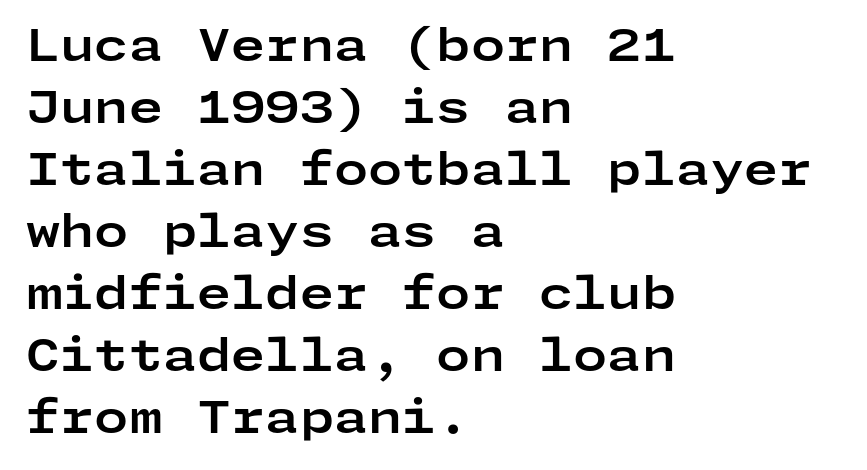
{"serif": "no", "italic": "no", "bold": "yes", "weight": "bold", "width": "wide", "stroke_contrast": "low", "x_height": "medium", "underline": "no", "align": "left", "line_spacing": "normal", "line_spacing_ratio": 1.41, "letter_spacing": "normal", "letter_spacing_em": 0.0, "glyph_px": 44}
